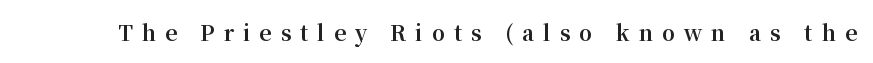
{"italic": "no", "bold": "yes", "underline": "no", "letter_spacing": "wide", "letter_spacing_em": 0.43, "glyph_px": 21}
